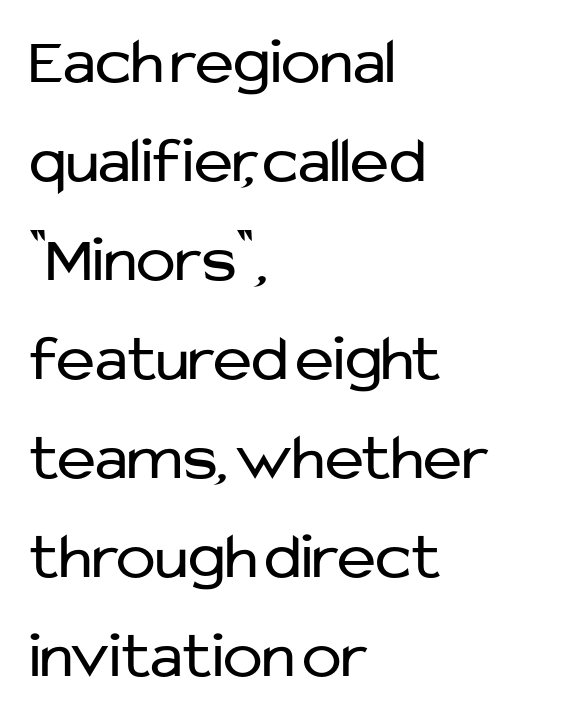
Q: Is the text bold? A: No.
Q: Is the text italic (slanted)? A: No, it is upright.
Q: Is the typeface a serif or a sans-serif typeface? A: Sans-serif.
Q: Is the text underlined? A: No.
Q: How is the paragraph aligned? A: Left-aligned.
Q: Is the spacing between letters normal or unusually wide? A: Normal.
Q: Is the spacing between lines tight, normal or loose? A: Normal.
Q: Width (condensed, normal, or wide)? A: Normal.
Q: Stroke contrast? A: Low.
Q: x-height? A: Medium.
Q: Monospaced? A: No.
